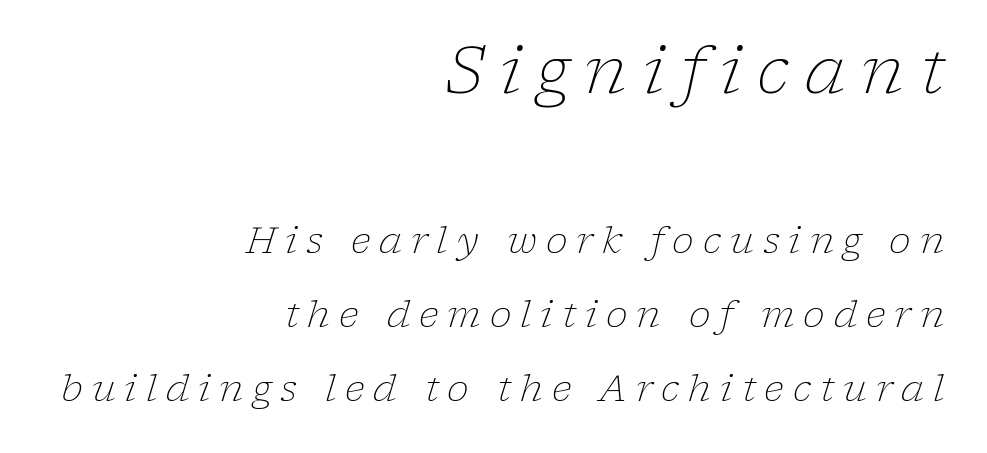
{"serif": "yes", "italic": "yes", "lean": "right", "slant_degrees": 17, "bold": "no", "weight": "light", "width": "normal", "stroke_contrast": "low", "x_height": "medium", "monospaced": "no", "underline": "no", "align": "right", "line_spacing": "loose", "line_spacing_ratio": 1.99, "letter_spacing": "wide", "letter_spacing_em": 0.24, "larger_block": "first", "size_ratio": 1.76, "glyph_px": 65}
